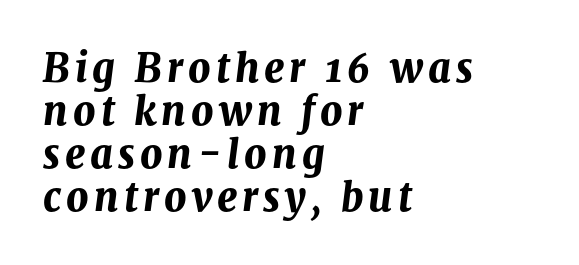
The passage shown is typed in a proportional face where columns would drift. Each new line begins almost immediately beneath the previous one. Is the type bold? Yes — the strokes are clearly thick and heavy. Any mark beneath the type? The region is blank. This rendering uses left alignment, leaving the right contour irregular.
